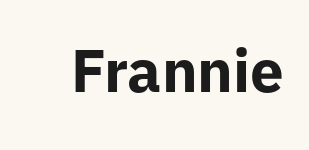
Does extra space separate the letters? No, they use regular spacing. Are there feet on the stems? There aren't — it's a sans. Here the designer chose a conventional face with non-uniform glyph widths. Letters rest on an invisible, unmarked baseline. The letters stand upright; this is a roman face.
